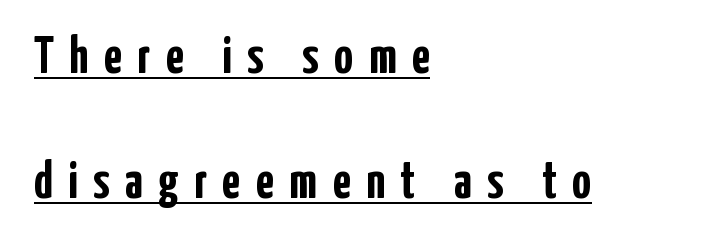
The type is letterspaced generously, with wide tracking. Descenders here cross a horizontal rule under the line. One-word summary of the alignment: left. The lettering holds an erect, upright posture throughout. The glyphs in this specimen are sans serif. Spacing verdict: proportional, widths tailored to each character.
